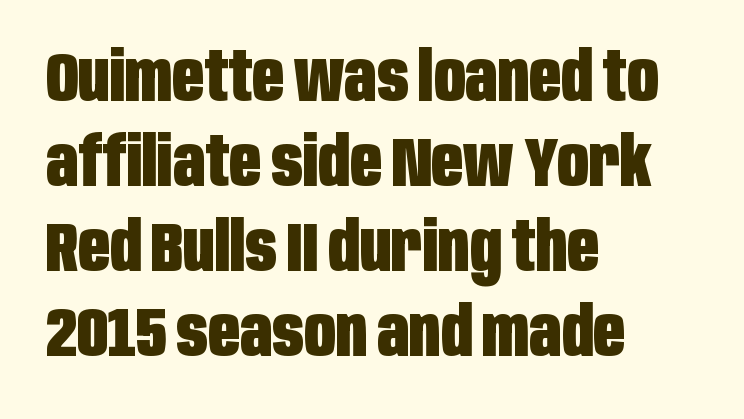
{"serif": "no", "italic": "no", "bold": "yes", "weight": "heavy", "width": "condensed", "stroke_contrast": "low", "x_height": "large", "monospaced": "no", "underline": "no", "align": "left", "line_spacing_ratio": 1.23, "letter_spacing": "normal", "letter_spacing_em": 0.0, "glyph_px": 69}
